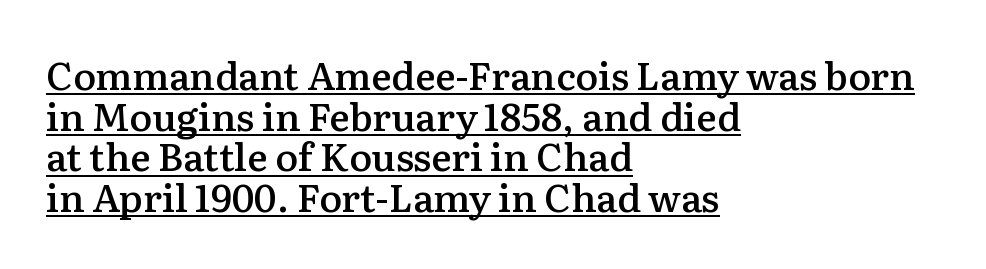
{"serif": "yes", "italic": "no", "bold": "semi", "weight": "semibold", "width": "normal", "stroke_contrast": "medium", "x_height": "medium", "monospaced": "no", "underline": "yes", "align": "left", "line_spacing": "tight", "line_spacing_ratio": 1.07, "letter_spacing": "normal", "letter_spacing_em": 0.0, "glyph_px": 38}
